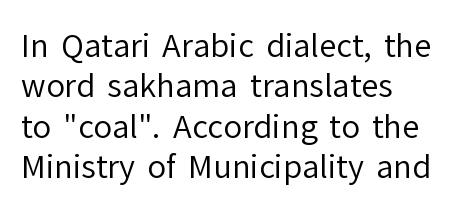
Q: Is the text bold? A: No.
Q: Is the text italic (slanted)? A: No, it is upright.
Q: Is the typeface a serif or a sans-serif typeface? A: Sans-serif.
Q: Is the text underlined? A: No.
Q: Is the spacing between letters normal or unusually wide? A: Normal.
Q: Is the spacing between lines tight, normal or loose? A: Normal.
Q: Width (condensed, normal, or wide)? A: Normal.
Q: Stroke contrast? A: Low.
Q: x-height? A: Medium.
Q: Monospaced? A: No.
